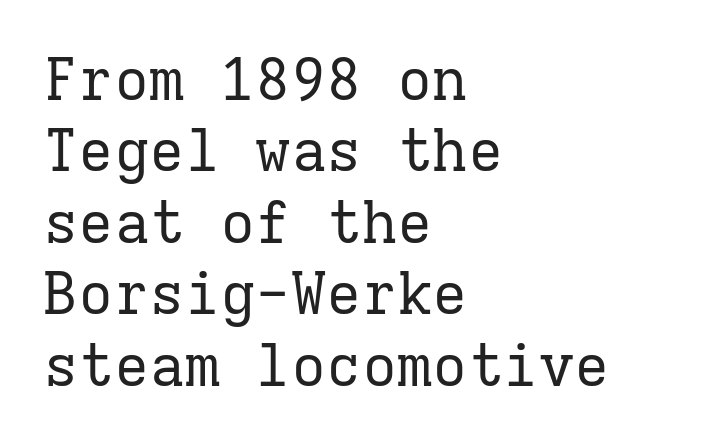
The image shows 59 px regular-weight serif type, upright, monospaced; set left-aligned, line spacing 1.21x, normal letter spacing, not underlined; low stroke contrast and a medium x-height.
